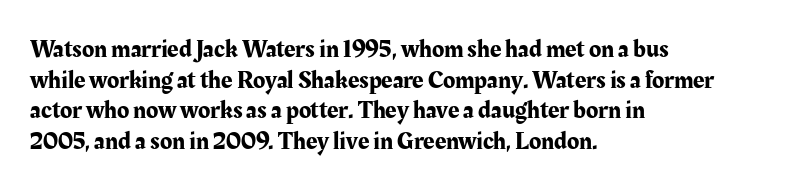
The image shows 25 px text type, upright; set left-aligned, line spacing 1.23x, normal letter spacing, not underlined.
